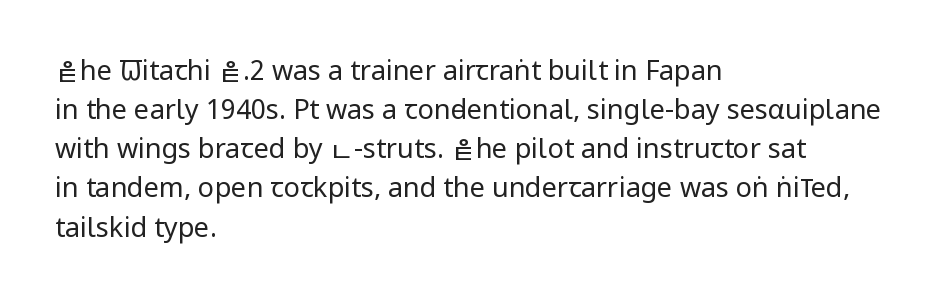
The image shows 27 px text type, upright; set left-aligned, normal line spacing (1.45x), normal letter spacing, not underlined.
